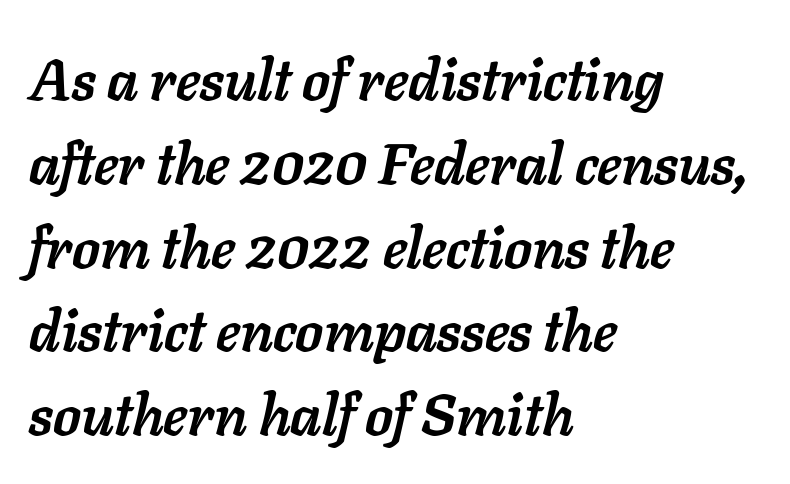
Where is the straight margin? On the left. The strokes are fattened all the way to bold. Descender tails drop into unmarked territory. Do the characters align in a grid? No, the font is proportional.
